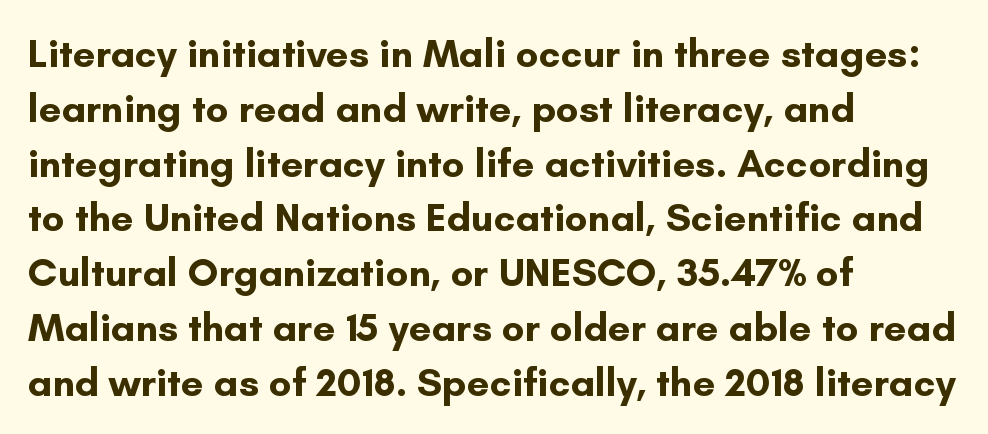
{"serif": "no", "italic": "no", "bold": "yes", "weight": "bold", "width": "normal", "stroke_contrast": "low", "x_height": "small", "monospaced": "no", "underline": "no", "align": "left", "line_spacing": "normal", "line_spacing_ratio": 1.37, "letter_spacing": "normal", "letter_spacing_em": 0.0, "glyph_px": 40}
